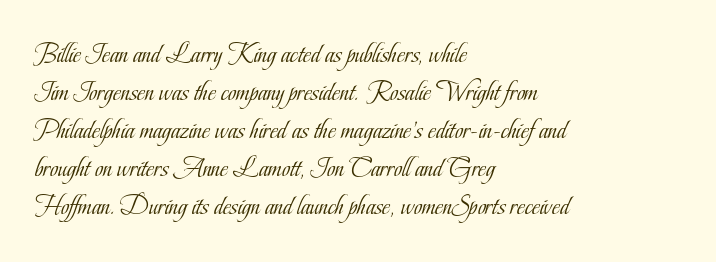
This sample has the flowing, uneven cadence of proportional lettering. The passage shown is not bold in any degree. The face used here is seriffed, in the tradition of book romans. Clear beneath every line of the passage. The horizontal fit of the characters is conventional and even.
